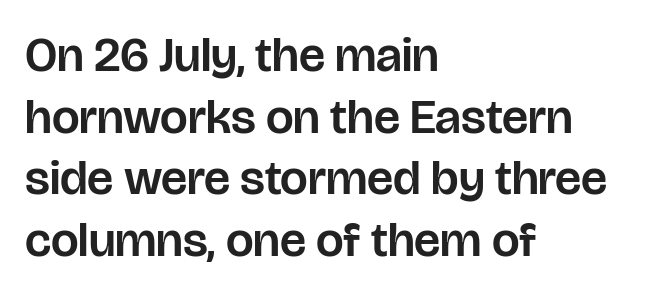
Q: Is the text italic (slanted)? A: No, it is upright.
Q: Is the typeface a serif or a sans-serif typeface? A: Sans-serif.
Q: Is the text underlined? A: No.
Q: How is the paragraph aligned? A: Left-aligned.
Q: Is the spacing between letters normal or unusually wide? A: Normal.
Q: Is the spacing between lines tight, normal or loose? A: Normal.
Q: Width (condensed, normal, or wide)? A: Normal.
Q: Stroke contrast? A: Low.
Q: x-height? A: Large.
Q: Monospaced? A: No.
